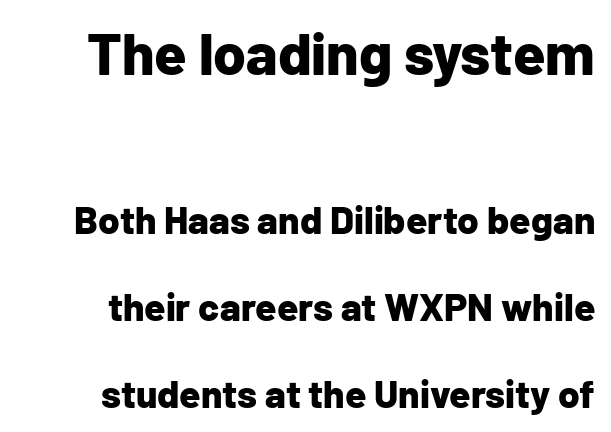
The lettering stays uniformly vertical, giving the passage a roman look. Of the two passages, the one on top uses the larger point size. The passage shown is typed in a proportional face where columns would drift. The characters look thick and weighty, a clear bold.
